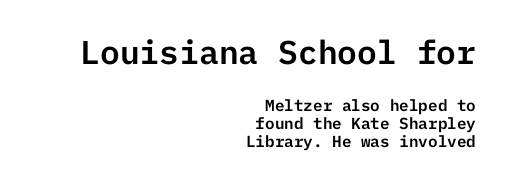
The font family rendered here belongs to the sans-serif group. The vertical gap from one line to the next is small. These lines keep a tight, regular rhythm from letter to letter. Descenders hang freely into open space. This sample uses an upright cut, with every glyph sitting square on the baseline. In CSS terms this would be text-align: right.
